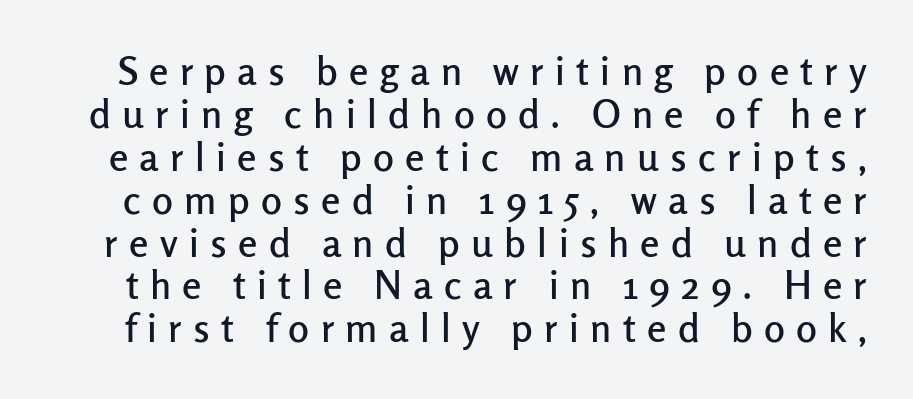
{"serif": "no", "italic": "no", "width": "normal", "stroke_contrast": "low", "x_height": "medium", "monospaced": "no", "underline": "no", "line_spacing": "tight", "line_spacing_ratio": 1.1, "letter_spacing": "wide", "letter_spacing_em": 0.29, "glyph_px": 39}
